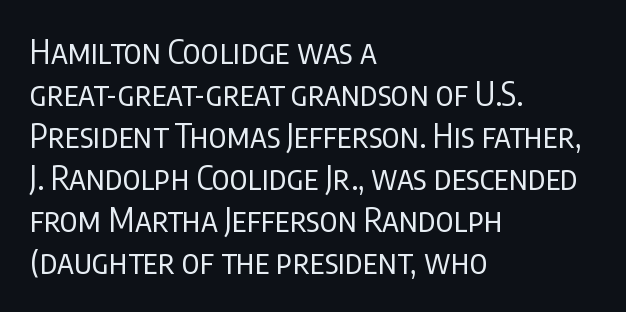
{"serif": "no", "italic": "no", "bold": "no", "weight": "regular", "width": "condensed", "stroke_contrast": "low", "x_height": "large", "monospaced": "no", "underline": "no", "align": "left", "line_spacing": "normal", "line_spacing_ratio": 1.27, "letter_spacing": "normal", "letter_spacing_em": 0.0, "glyph_px": 33}
